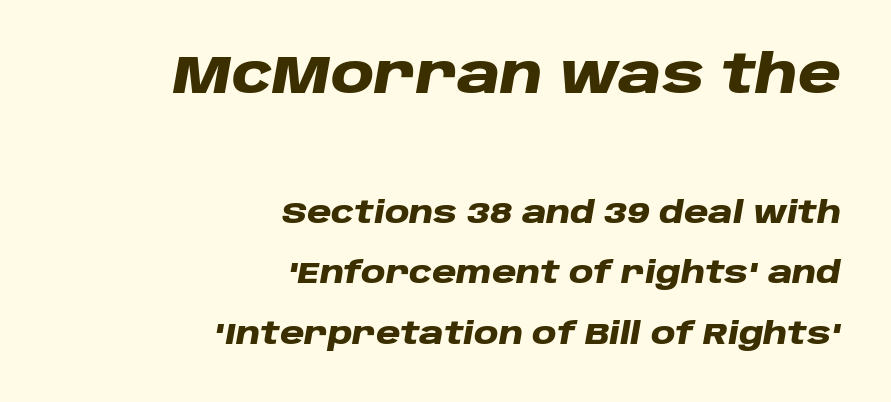
{"italic": "yes", "lean": "right", "slant_degrees": 10, "bold": "yes", "weight": "heavy", "width": "wide", "stroke_contrast": "low", "x_height": "large", "monospaced": "no", "underline": "no", "align": "right", "line_spacing": "loose", "line_spacing_ratio": 2.01, "letter_spacing": "normal", "letter_spacing_em": 0.0, "larger_block": "first", "size_ratio": 1.77, "glyph_px": 53}
